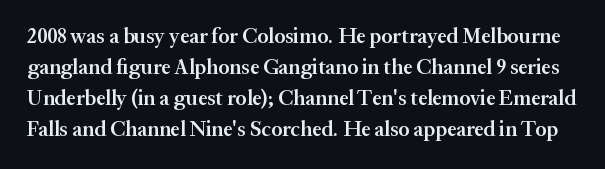
Q: Is the text bold? A: Semi-bold.
Q: Is the text italic (slanted)? A: No, it is upright.
Q: Is the text underlined? A: No.
Q: Is the spacing between letters normal or unusually wide? A: Normal.
Q: Is the spacing between lines tight, normal or loose? A: Normal.
